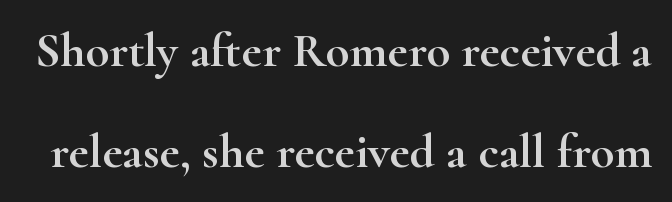
{"serif": "yes", "italic": "no", "width": "wide", "stroke_contrast": "high", "x_height": "small", "monospaced": "no", "underline": "no", "line_spacing": "loose", "line_spacing_ratio": 2.06, "letter_spacing": "normal", "letter_spacing_em": 0.0, "glyph_px": 49}
